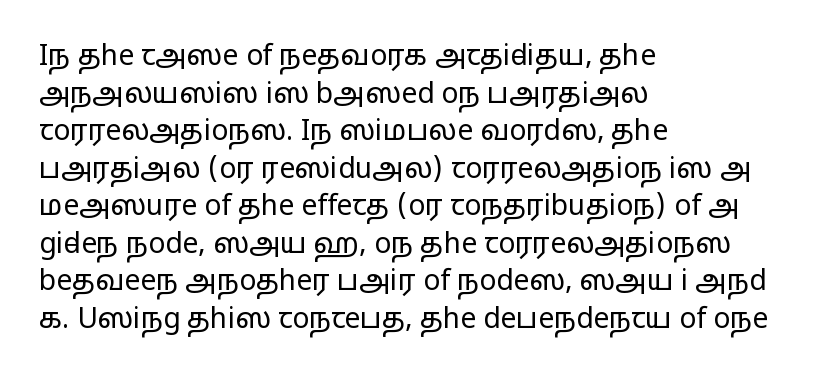
The image shows 28 px regular-weight, wide sans-serif type, upright; set left-aligned, normal line spacing (1.34x), normal letter spacing, not underlined; low stroke contrast and a medium x-height.
